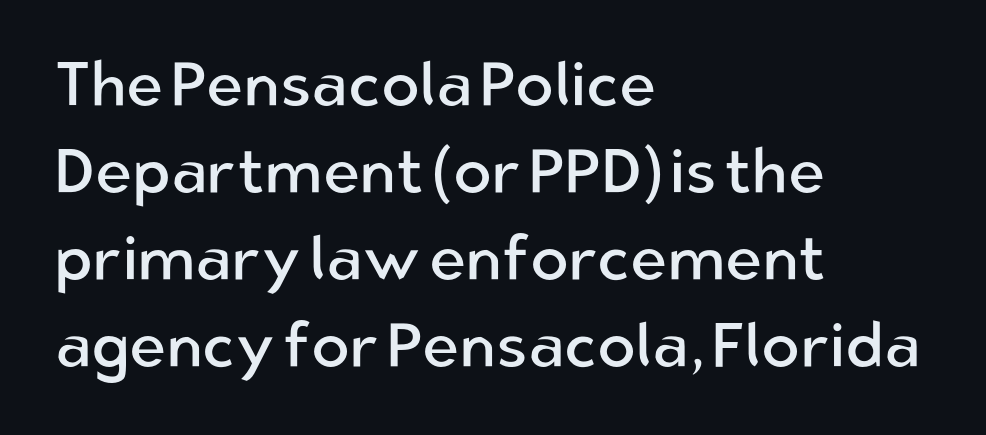
Q: Is the text bold? A: No.
Q: Is the text italic (slanted)? A: No, it is upright.
Q: Is the typeface a serif or a sans-serif typeface? A: Sans-serif.
Q: Is the text underlined? A: No.
Q: How is the paragraph aligned? A: Left-aligned.
Q: Is the spacing between letters normal or unusually wide? A: Normal.
Q: Is the spacing between lines tight, normal or loose? A: Normal.
Q: Width (condensed, normal, or wide)? A: Normal.
Q: Stroke contrast? A: Low.
Q: x-height? A: Medium.
Q: Monospaced? A: No.
